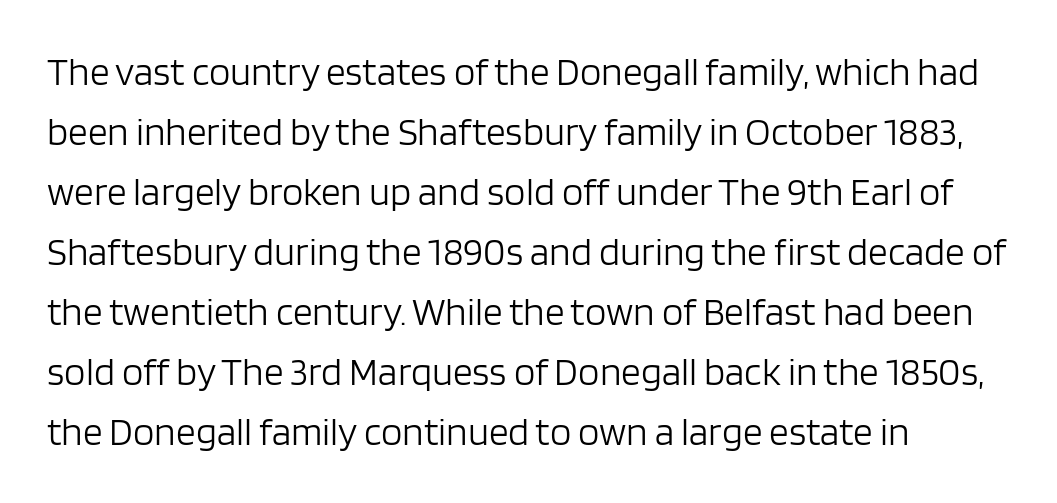
{"serif": "no", "italic": "no", "bold": "no", "weight": "light", "width": "normal", "stroke_contrast": "low", "x_height": "large", "monospaced": "no", "underline": "no", "align": "left", "line_spacing": "normal", "line_spacing_ratio": 1.54, "letter_spacing": "normal", "letter_spacing_em": 0.0, "glyph_px": 39}
